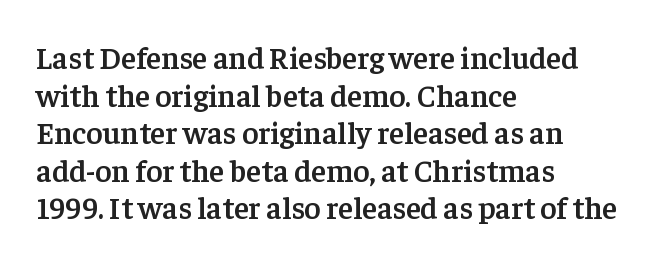
Q: Is the text bold? A: Semi-bold.
Q: Is the text italic (slanted)? A: No, it is upright.
Q: Is the typeface a serif or a sans-serif typeface? A: Serif.
Q: Is the text underlined? A: No.
Q: How is the paragraph aligned? A: Left-aligned.
Q: Is the spacing between letters normal or unusually wide? A: Normal.
Q: Width (condensed, normal, or wide)? A: Normal.
Q: Stroke contrast? A: Low.
Q: x-height? A: Medium.
Q: Monospaced? A: No.
